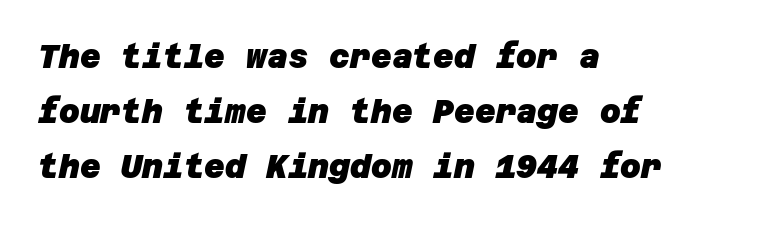
The baseline area is clear. What weight is shown? A full bold with thick strokes. Characters follow at the spacing the type designer built in. The typeface chosen for these lines omits serifs. One-word summary of the alignment: left.
